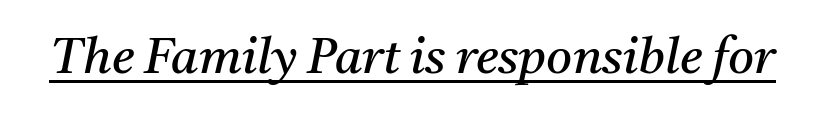
Q: Is the text bold? A: No.
Q: Is the text italic (slanted)? A: Yes, it leans right by about 11 degrees.
Q: Is the typeface a serif or a sans-serif typeface? A: Serif.
Q: Is the text underlined? A: Yes.
Q: Is the spacing between letters normal or unusually wide? A: Normal.
Q: Width (condensed, normal, or wide)? A: Normal.
Q: Stroke contrast? A: Medium.
Q: x-height? A: Medium.
Q: Monospaced? A: No.
